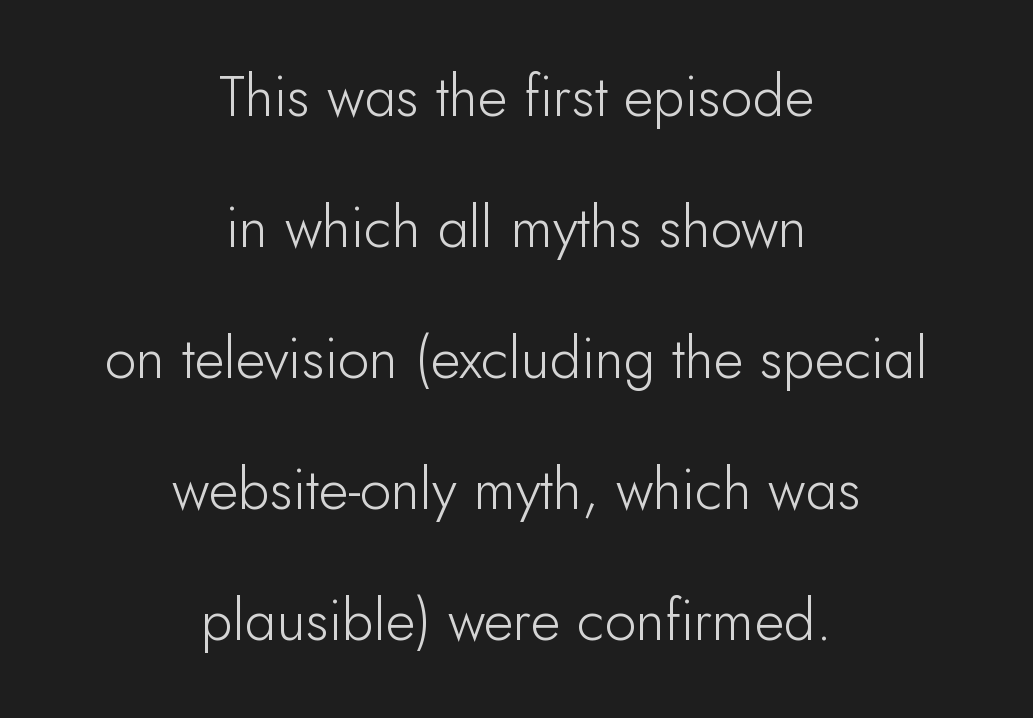
{"serif": "no", "italic": "no", "bold": "no", "weight": "light", "width": "normal", "stroke_contrast": "low", "x_height": "small", "monospaced": "no", "underline": "no", "align": "center", "line_spacing": "loose", "line_spacing_ratio": 2.3, "letter_spacing": "normal", "letter_spacing_em": 0.0, "glyph_px": 57}
